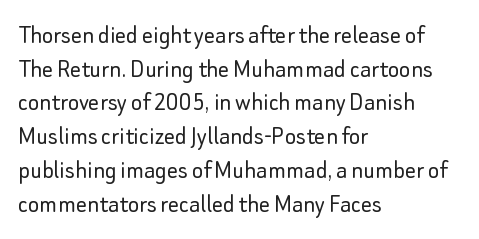
Whoever set this chose a conventional vertical rhythm. Each stroke keeps to a modest, everyday thickness or less. Is there any slant? The stems are plumb. Any mark beneath the type? The region is blank. Horizontal alignment here is leftward, the default for most running prose.
